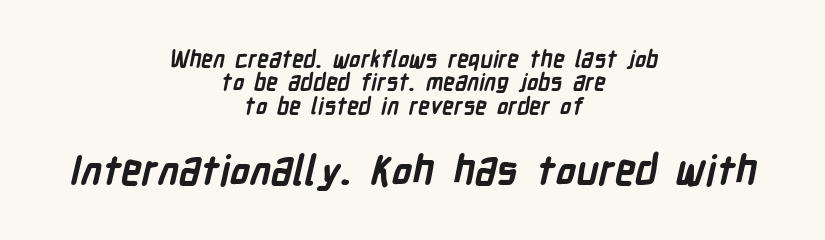
Q: Is the text bold? A: Yes.
Q: Is the typeface a serif or a sans-serif typeface? A: Sans-serif.
Q: Is the text underlined? A: No.
Q: How is the paragraph aligned? A: Centered.
Q: Is the spacing between letters normal or unusually wide? A: Normal.
Q: Is the spacing between lines tight, normal or loose? A: Tight.
Q: Which block of text is set in a larger size, the first (top) or the second (bottom)? A: The second (bottom) one.
Q: Width (condensed, normal, or wide)? A: Condensed.
Q: Stroke contrast? A: Low.
Q: x-height? A: Medium.
Q: Monospaced? A: No.
